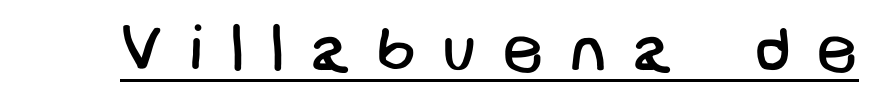
This rendering widens character spacing well past its baseline value. Does the type have serifs? No, each stem ends abruptly. A quiet, ordinary-to-light weight characterises the typeface. Is there an underline? Yes — a line sits under the letters.
